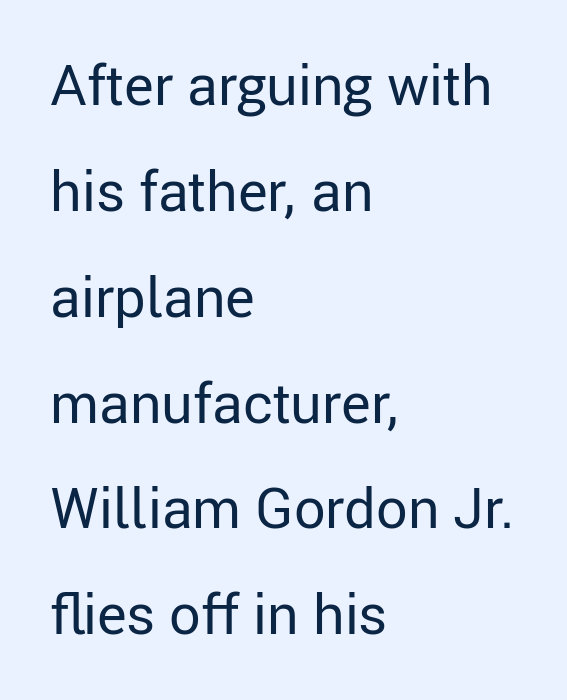
Q: Is the text bold? A: No.
Q: Is the text italic (slanted)? A: No, it is upright.
Q: Is the typeface a serif or a sans-serif typeface? A: Sans-serif.
Q: Is the text underlined? A: No.
Q: How is the paragraph aligned? A: Left-aligned.
Q: Is the spacing between letters normal or unusually wide? A: Normal.
Q: Width (condensed, normal, or wide)? A: Normal.
Q: Stroke contrast? A: Low.
Q: x-height? A: Medium.
Q: Monospaced? A: No.
